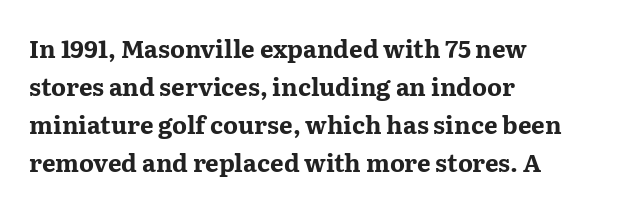
The image shows 24 px bold type, upright; set left-aligned, normal line spacing (1.59x), normal letter spacing, not underlined.
